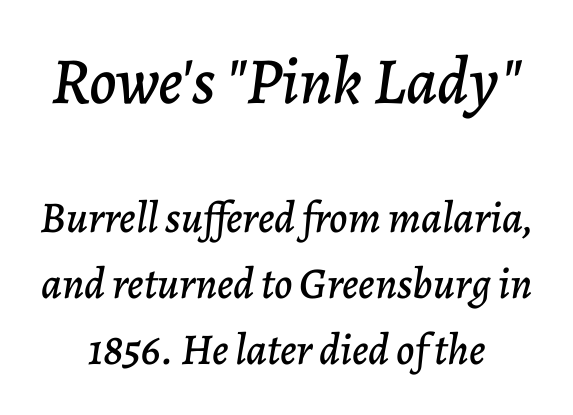
There is no visible air inserted between adjacent glyphs. The passage shown is not underscored anywhere. The whole block is typeset with a tilt. Line spacing here is normal.
